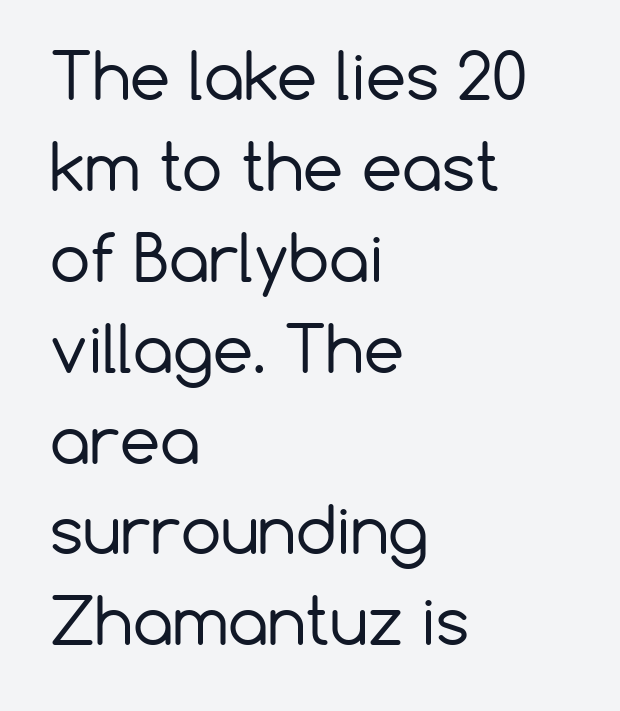
{"serif": "no", "italic": "no", "bold": "no", "weight": "regular", "width": "normal", "stroke_contrast": "low", "x_height": "medium", "monospaced": "no", "underline": "no", "align": "left", "line_spacing": "normal", "line_spacing_ratio": 1.42, "letter_spacing": "normal", "letter_spacing_em": 0.0, "glyph_px": 64}
